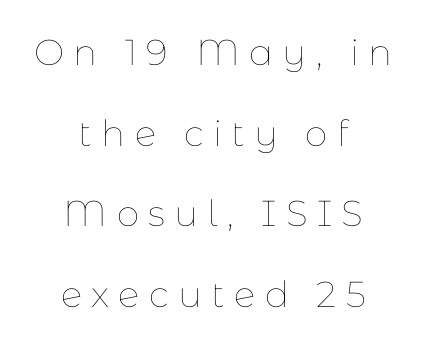
Q: Is the text bold? A: No.
Q: Is the text italic (slanted)? A: No, it is upright.
Q: Is the text underlined? A: No.
Q: How is the paragraph aligned? A: Centered.
Q: Is the spacing between letters normal or unusually wide? A: Unusually wide.
Q: Is the spacing between lines tight, normal or loose? A: Loose.
Q: Width (condensed, normal, or wide)? A: Normal.
Q: Stroke contrast? A: Low.
Q: x-height? A: Medium.
Q: Monospaced? A: No.
